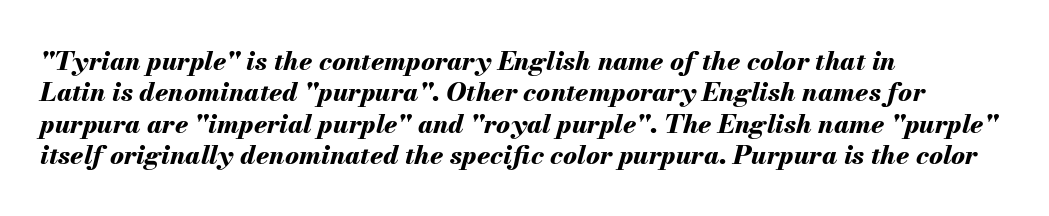
The image shows 26 px bold type, italic (leaning right); set left-aligned, line spacing 1.21x, normal letter spacing, not underlined.
